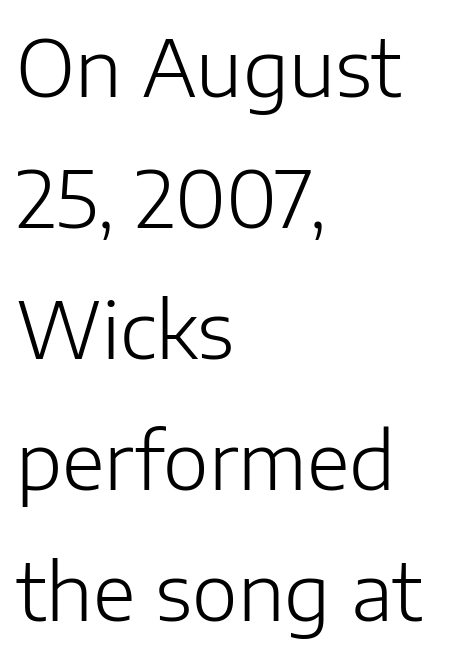
Q: Is the text bold? A: No.
Q: Is the text italic (slanted)? A: No, it is upright.
Q: Is the typeface a serif or a sans-serif typeface? A: Sans-serif.
Q: Is the text underlined? A: No.
Q: How is the paragraph aligned? A: Left-aligned.
Q: Is the spacing between letters normal or unusually wide? A: Normal.
Q: Is the spacing between lines tight, normal or loose? A: Normal.
Q: Width (condensed, normal, or wide)? A: Normal.
Q: Stroke contrast? A: Low.
Q: x-height? A: Medium.
Q: Monospaced? A: No.
